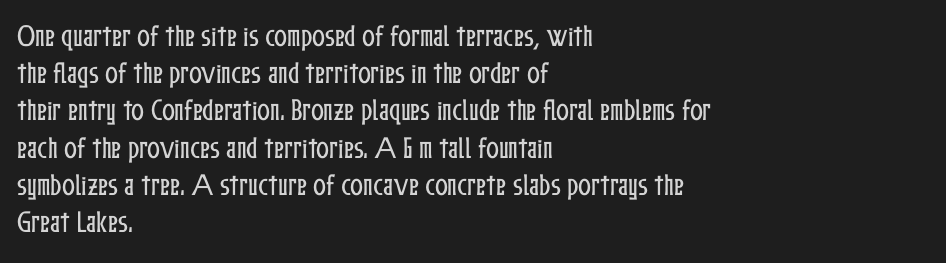
{"italic": "no", "underline": "no", "align": "left", "line_spacing": "normal", "line_spacing_ratio": 1.55, "letter_spacing": "normal", "letter_spacing_em": 0.0, "glyph_px": 24}
